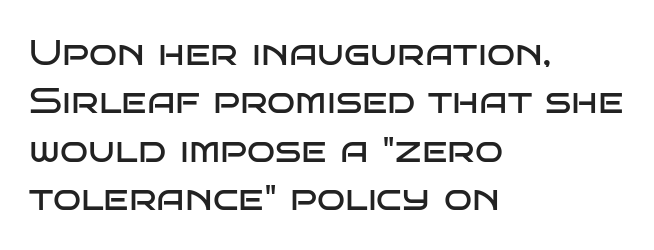
The image shows 37 px regular-weight, wide sans-serif type, upright; set left-aligned, normal line spacing (1.31x), normal letter spacing, not underlined; low stroke contrast and a large x-height.
